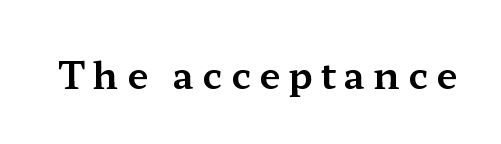
Descenders hang freely into open space. The horizontal fit of the characters is loose and conspicuously gappy. Note the varied advance widths — an 'i' is clearly narrower than an 'm'. Type style note: has serifs. The type sits square on the baseline with zero lean.
